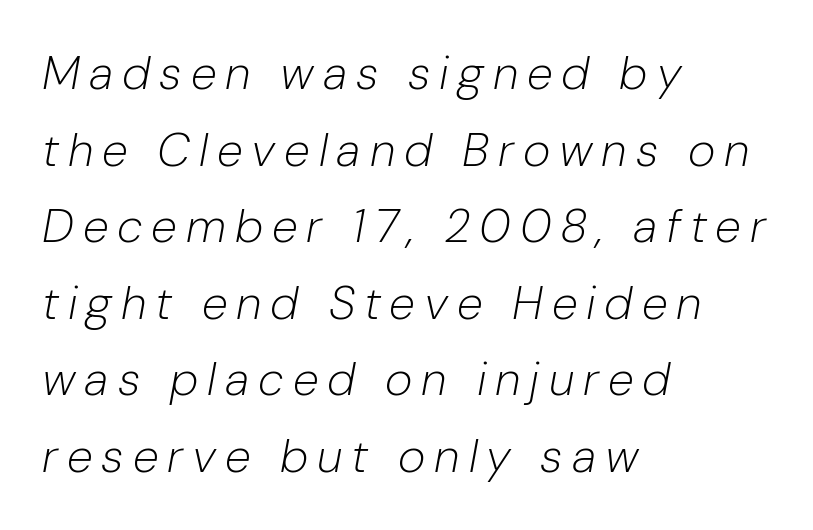
{"italic": "yes", "lean": "right", "slant_degrees": 10, "bold": "no", "weight": "light", "width": "normal", "stroke_contrast": "low", "x_height": "medium", "monospaced": "no", "underline": "no", "align": "left", "line_spacing": "normal", "line_spacing_ratio": 1.63, "glyph_px": 47}
